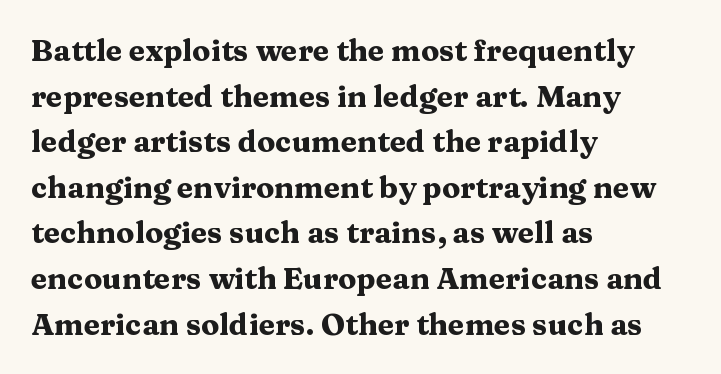
These lines are rendered in a variable-pitch font. Underline: absent. Pretty heavy lettering here — definitely bold. Upright lettering throughout.
